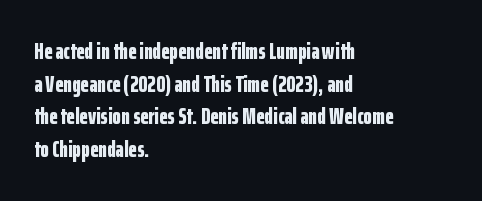
Q: Is the text bold? A: Yes.
Q: Is the text italic (slanted)? A: No, it is upright.
Q: Is the text underlined? A: No.
Q: How is the paragraph aligned? A: Left-aligned.
Q: Is the spacing between letters normal or unusually wide? A: Normal.
Q: Is the spacing between lines tight, normal or loose? A: Normal.
